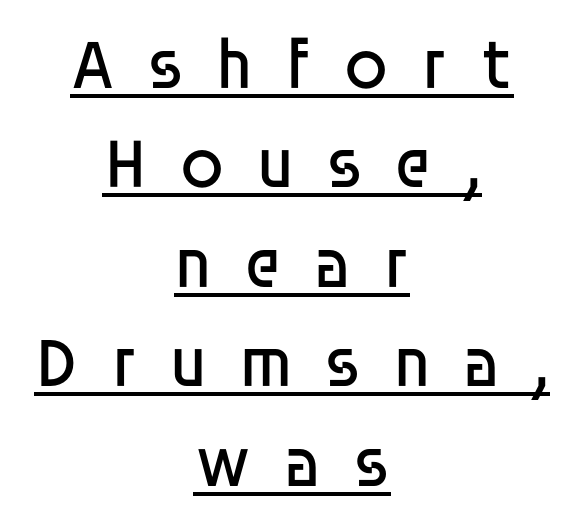
Q: Is the text bold? A: No.
Q: Is the text italic (slanted)? A: No, it is upright.
Q: Is the typeface a serif or a sans-serif typeface? A: Sans-serif.
Q: Is the text underlined? A: Yes.
Q: How is the paragraph aligned? A: Centered.
Q: Is the spacing between letters normal or unusually wide? A: Unusually wide.
Q: Is the spacing between lines tight, normal or loose? A: Normal.
Q: Width (condensed, normal, or wide)? A: Normal.
Q: Stroke contrast? A: Low.
Q: x-height? A: Large.
Q: Monospaced? A: No.
